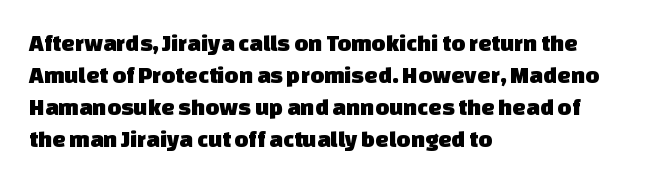
Tracking value appears to be zero — textbook default spacing. Notice how the passage keeps a crisp vertical edge on the left only. Anything drawn beneath the words? Only blank space. Baseline-to-baseline distance is the conventional proportion of letter height.
